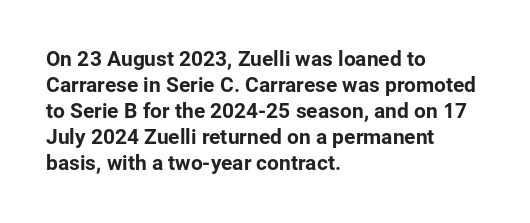
{"italic": "no", "underline": "no", "align": "left", "line_spacing_ratio": 1.24, "letter_spacing": "normal", "letter_spacing_em": 0.0, "glyph_px": 21}
